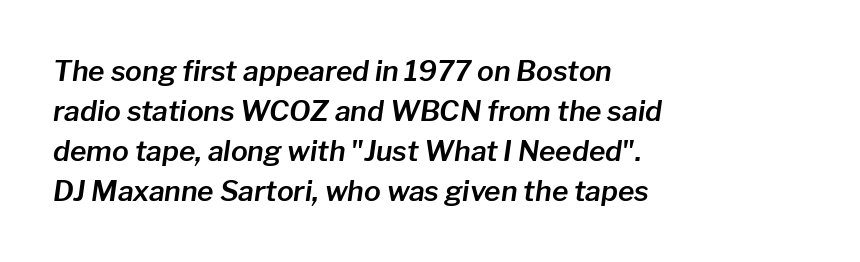
{"italic": "yes", "lean": "right", "slant_degrees": 8, "width": "normal", "stroke_contrast": "low", "x_height": "medium", "monospaced": "no", "underline": "no", "align": "left", "line_spacing": "normal", "line_spacing_ratio": 1.43, "letter_spacing": "normal", "letter_spacing_em": 0.0, "glyph_px": 28}
